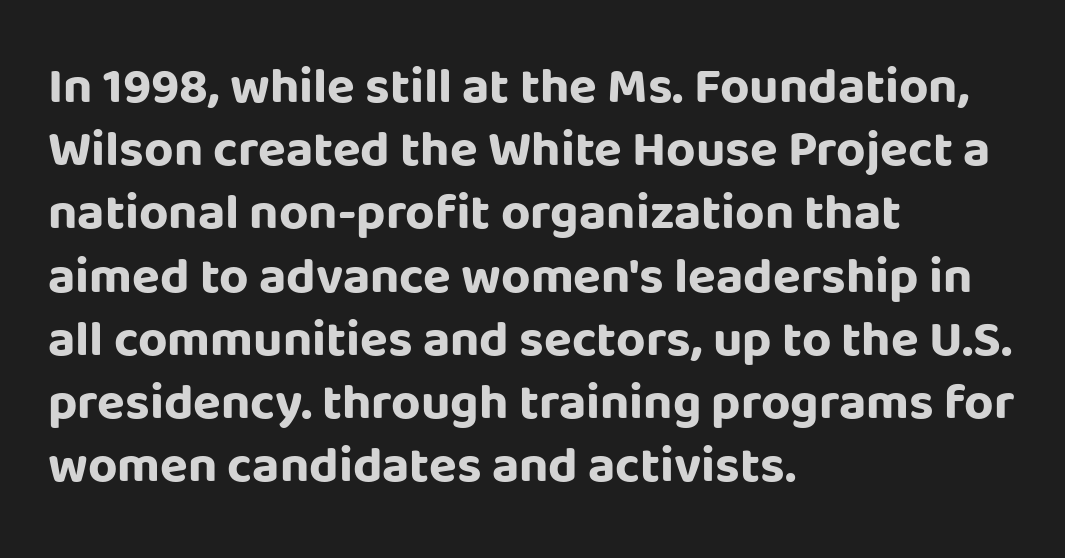
{"serif": "no", "italic": "no", "bold": "yes", "weight": "bold", "width": "normal", "stroke_contrast": "low", "x_height": "large", "monospaced": "no", "underline": "no", "align": "left", "line_spacing_ratio": 1.24, "letter_spacing": "normal", "letter_spacing_em": 0.0, "glyph_px": 51}
